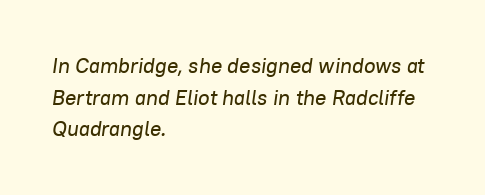
Q: Is the text italic (slanted)? A: Yes, it leans right by about 8 degrees.
Q: Is the text underlined? A: No.
Q: How is the paragraph aligned? A: Left-aligned.
Q: Is the spacing between letters normal or unusually wide? A: Normal.
Q: Is the spacing between lines tight, normal or loose? A: Normal.
